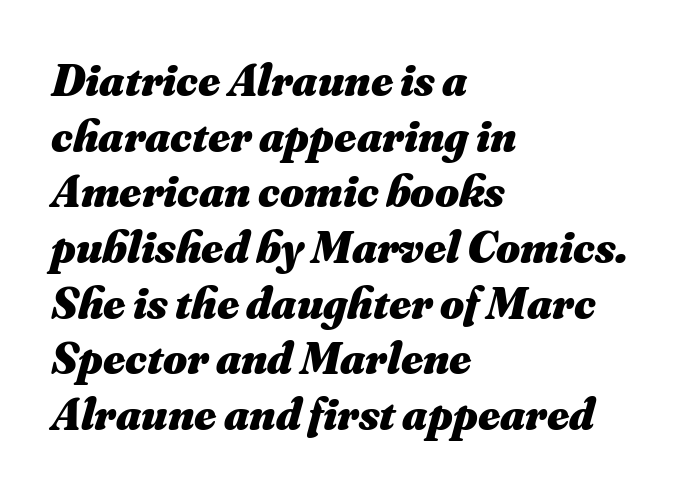
This sample has the flowing, uneven cadence of proportional lettering. Check the space under the baseline: it is left empty. Each word holds together tightly as a unit, with standard inter-letter gaps. Each line starts at the same left margin while the right side varies. It's the slanting kind of type. Is the type bold? Yes — the strokes are clearly thick and heavy.
